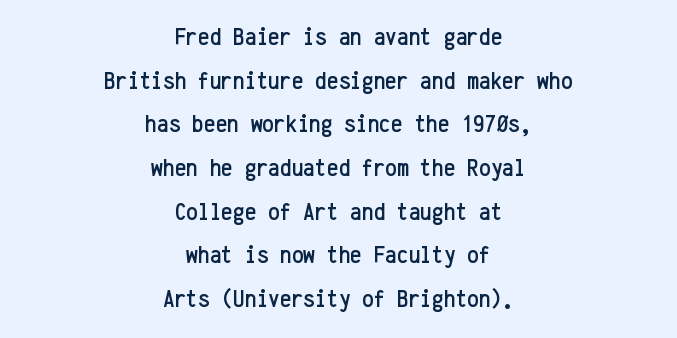
Every row of glyphs is offset so its center matches the block's center. Is the letter spacing exaggerated? No — it looks like the ordinary default. Quick note: interline space is typical. These lines were composed using upright roman letters. Clear beneath every line of the passage.
